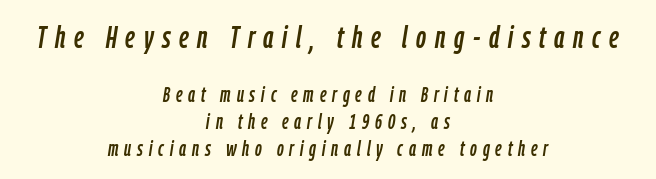
Q: Is the text italic (slanted)? A: Yes, it leans right by about 9 degrees.
Q: Is the text underlined? A: No.
Q: How is the paragraph aligned? A: Centered.
Q: Is the spacing between letters normal or unusually wide? A: Unusually wide.
Q: Is the spacing between lines tight, normal or loose? A: Normal.
Q: Which block of text is set in a larger size, the first (top) or the second (bottom)? A: The first (top) one.
Q: Width (condensed, normal, or wide)? A: Condensed.
Q: Stroke contrast? A: Low.
Q: x-height? A: Medium.
Q: Monospaced? A: No.
